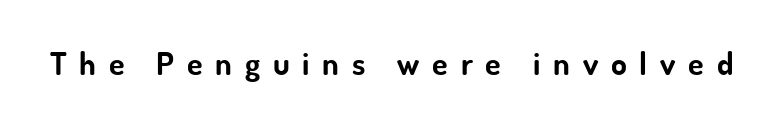
Q: Is the text bold? A: Yes.
Q: Is the text italic (slanted)? A: No, it is upright.
Q: Is the typeface a serif or a sans-serif typeface? A: Sans-serif.
Q: Is the text underlined? A: No.
Q: Is the spacing between letters normal or unusually wide? A: Unusually wide.
Q: Width (condensed, normal, or wide)? A: Normal.
Q: Stroke contrast? A: Low.
Q: x-height? A: Small.
Q: Monospaced? A: No.
